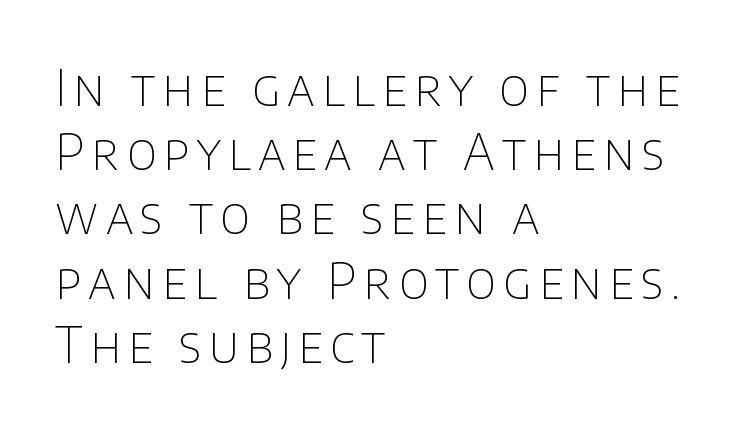
Q: Is the text bold? A: No.
Q: Is the text italic (slanted)? A: No, it is upright.
Q: Is the typeface a serif or a sans-serif typeface? A: Sans-serif.
Q: Is the text underlined? A: No.
Q: How is the paragraph aligned? A: Left-aligned.
Q: Is the spacing between lines tight, normal or loose? A: Normal.
Q: Width (condensed, normal, or wide)? A: Normal.
Q: Stroke contrast? A: Low.
Q: x-height? A: Large.
Q: Monospaced? A: No.
